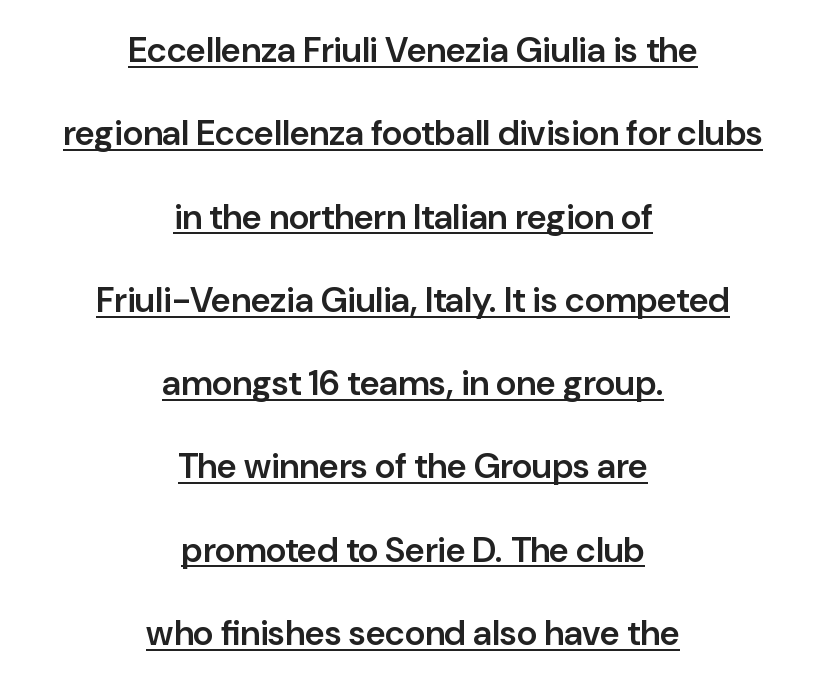
The image shows 35 px semibold sans-serif type, upright; set centered, loose line spacing (2.38x), normal letter spacing, underlined; low stroke contrast and a medium x-height.
